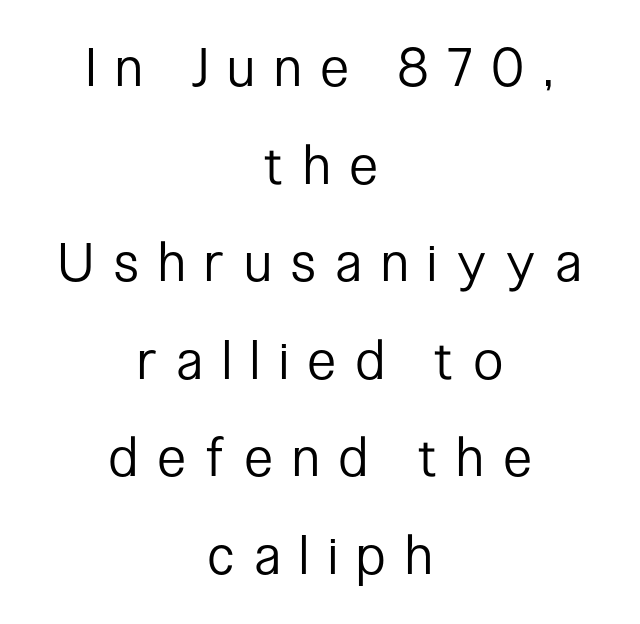
What stands out about the letter spacing? Its width — letters are far apart. Posture: upright roman. The glyphs in this specimen are sans serif. Clear beneath every line of the passage.
